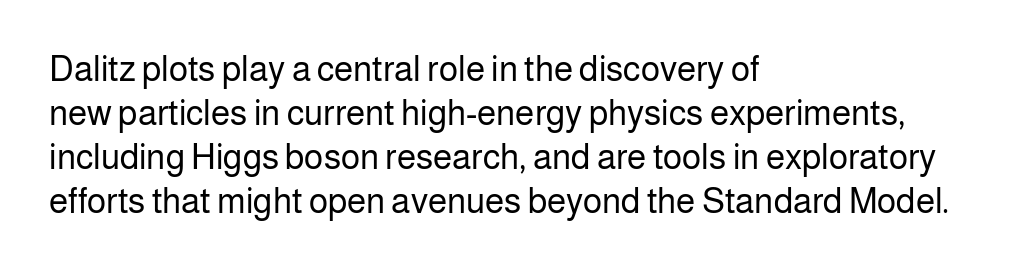
Typographically, this falls in the sans-serif category. No extra tracking has been applied to these lines. Vertically, the passage feels balanced, rows spaced as you'd expect. Reading down the block, your eye returns to a fixed left position each line.
